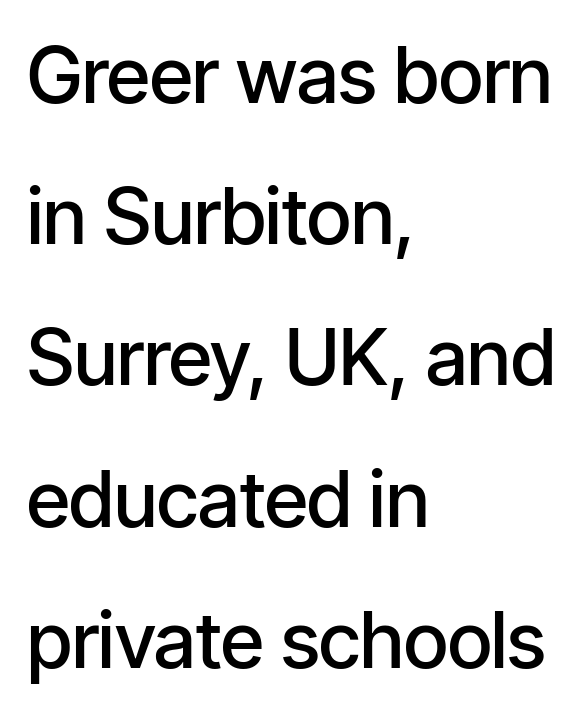
Q: Is the text bold? A: Semi-bold.
Q: Is the text italic (slanted)? A: No, it is upright.
Q: Is the typeface a serif or a sans-serif typeface? A: Sans-serif.
Q: Is the text underlined? A: No.
Q: How is the paragraph aligned? A: Left-aligned.
Q: Is the spacing between letters normal or unusually wide? A: Normal.
Q: Width (condensed, normal, or wide)? A: Condensed.
Q: Stroke contrast? A: Low.
Q: x-height? A: Medium.
Q: Monospaced? A: No.
